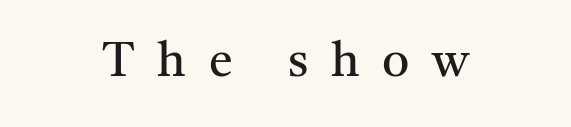
Q: Is the text bold? A: No.
Q: Is the text italic (slanted)? A: No, it is upright.
Q: Is the typeface a serif or a sans-serif typeface? A: Serif.
Q: Is the text underlined? A: No.
Q: How is the paragraph aligned? A: Centered.
Q: Is the spacing between letters normal or unusually wide? A: Unusually wide.
Q: Width (condensed, normal, or wide)? A: Normal.
Q: Stroke contrast? A: Medium.
Q: x-height? A: Medium.
Q: Monospaced? A: No.
